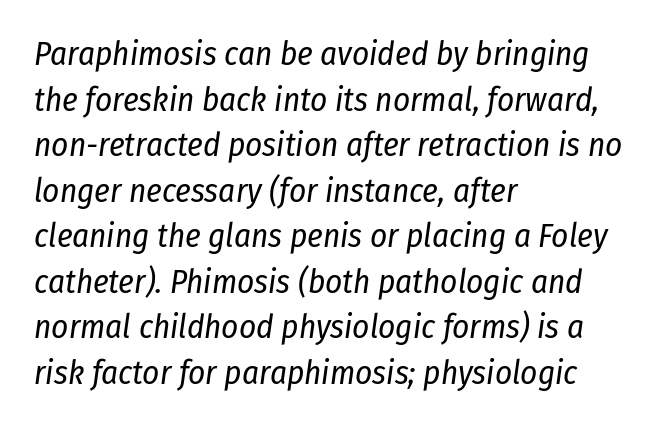
Weight: not bold — regular or lighter. The strip under each line holds only bare page. In terms of leading, this rendering sits right in the middle. Is this a fixed-width face? No — the glyphs have proportional, varying widths.
